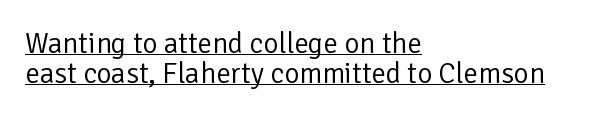
The image shows 29 px regular-weight sans-serif type, upright; set left-aligned, tight line spacing (1.02x), normal letter spacing, underlined; low stroke contrast and a medium x-height.
